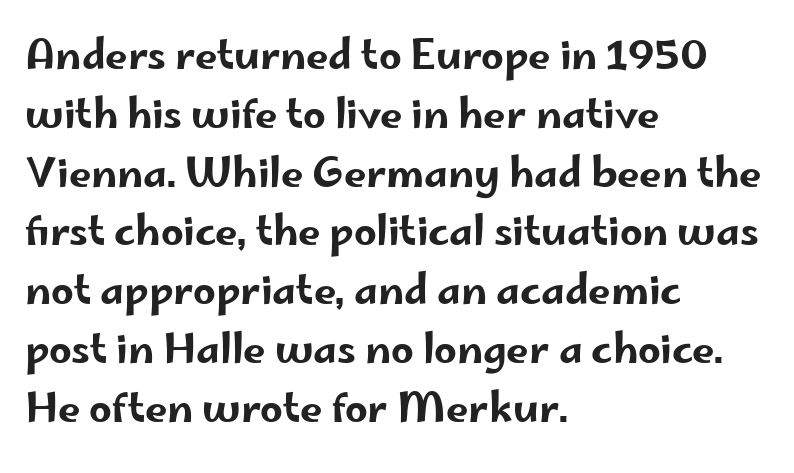
Clear beneath every line of the passage. Every stem runs plumb, perpendicular to the baseline. Observe the ordinary spacing: letters are neighbours, not strangers. Visually the block forms a straight wall on the left and a jagged coastline on the right.
